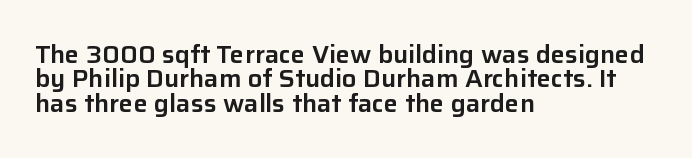
The image shows 24 px text type, upright; set left-aligned, tight line spacing (1.02x), normal letter spacing, not underlined.
